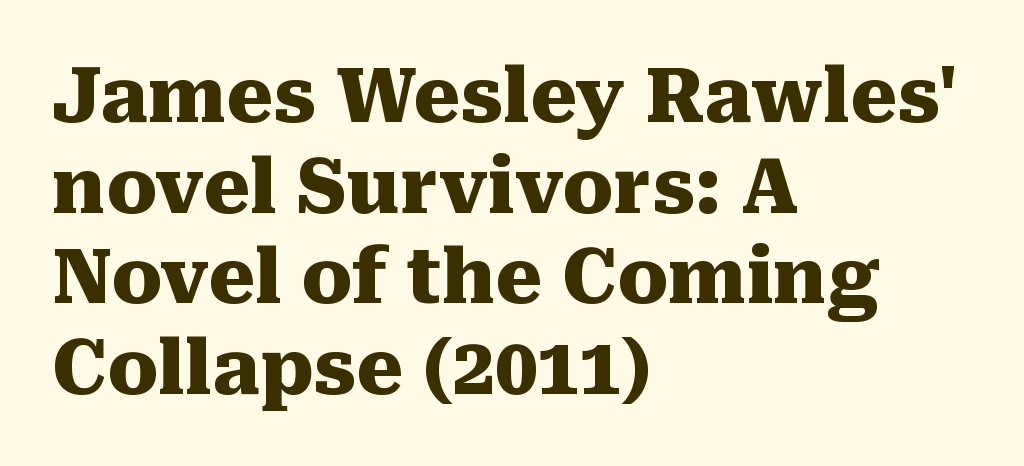
The typesetting leans heavy: a genuine bold. If you drew a ruler down the left edge, every line would touch it. Underline: absent. Classification — serif. Nothing unusual about the tracking: characters are spaced as the font intends. These lines are rendered in a variable-pitch font.
